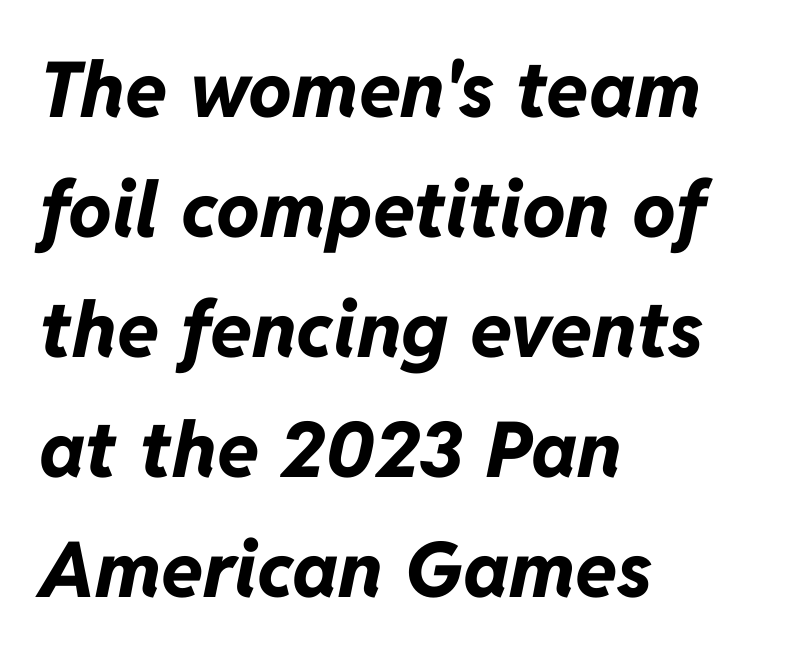
Summary of vertical rhythm: regular, with standard interline spacing. Reading down the block, your eye returns to a fixed left position each line. This sample has the flowing, uneven cadence of proportional lettering. Standard letterfit; no display-style spreading of the glyphs. Honestly, there is no underline to notice here at all. Characters are canted at an angle relative to the baseline's perpendicular.
